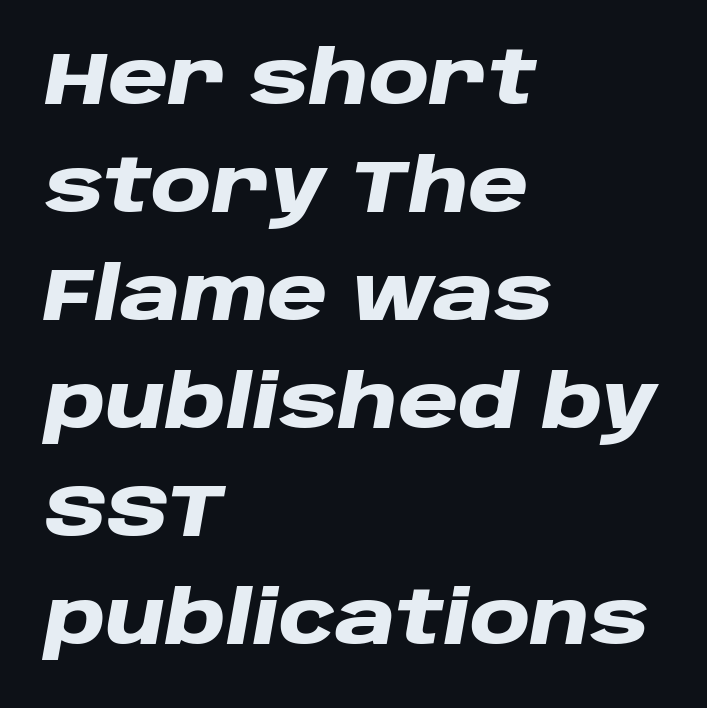
{"italic": "yes", "lean": "right", "slant_degrees": 10, "bold": "yes", "weight": "heavy", "width": "wide", "stroke_contrast": "low", "x_height": "large", "monospaced": "no", "underline": "no", "align": "left", "line_spacing": "normal", "line_spacing_ratio": 1.46, "letter_spacing": "normal", "letter_spacing_em": 0.0, "glyph_px": 74}
